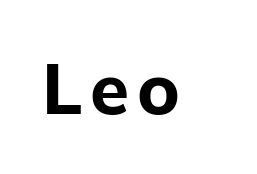
Ascenders rise straight up at ninety degrees. No word sits above an underline. The letters advance in unequal steps, a hallmark of proportional type. This rendering employs a face without finishing strokes, i.e., a sans-serif. These words are printed bold, with thick strokes throughout.
